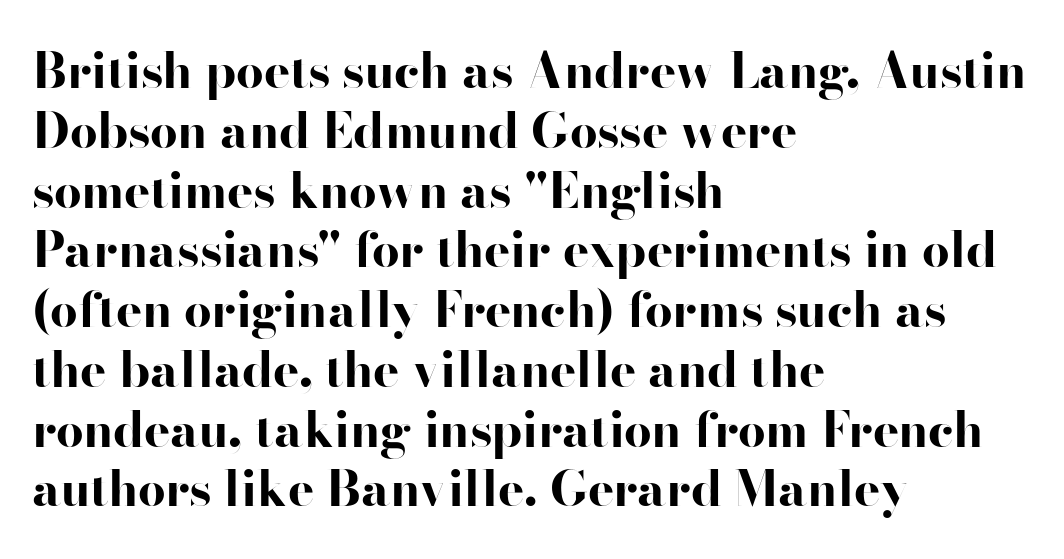
The image shows 49 px bold, wide sans-serif type, upright; set left-aligned, line spacing 1.22x, normal letter spacing, not underlined; high stroke contrast and a small x-height.
